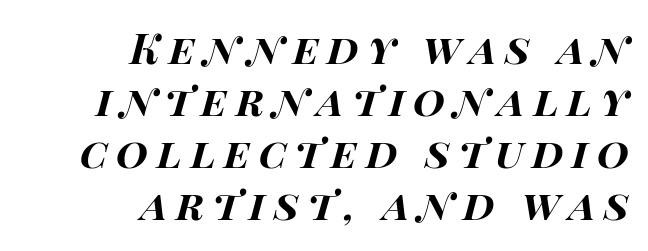
{"italic": "yes", "lean": "right", "slant_degrees": 14, "bold": "yes", "weight": "bold", "width": "wide", "stroke_contrast": "high", "x_height": "large", "monospaced": "no", "underline": "no", "align": "right", "line_spacing": "normal", "line_spacing_ratio": 1.27, "letter_spacing": "wide", "letter_spacing_em": 0.21, "glyph_px": 41}
